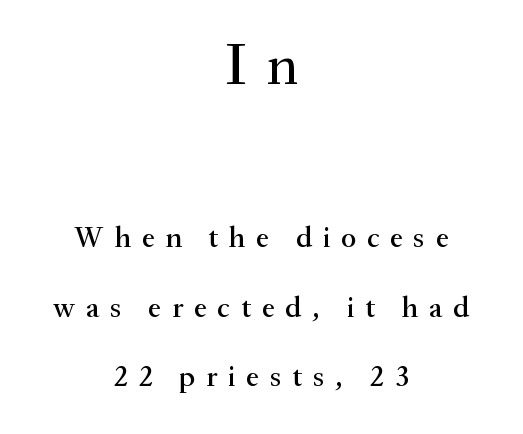
Nobody drew a line under any word here. Note the varied advance widths — an 'i' is clearly narrower than an 'm'. If you folded the block vertically in half, each line would mirror itself in length. Check where the strokes stop: tiny serifs finish them off.
